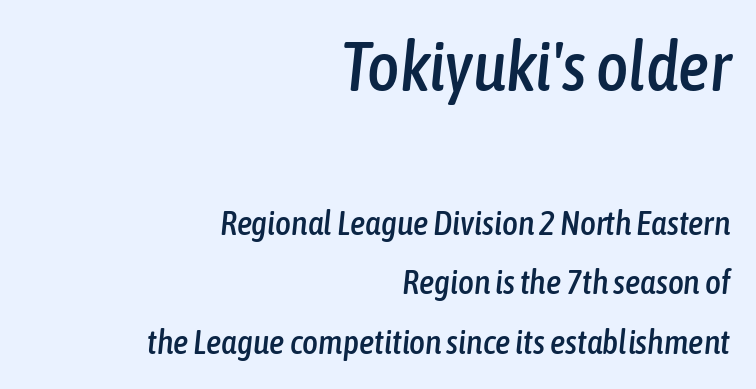
The image shows 69 px condensed type, italic (leaning right); set right-aligned, line spacing 1.76x, normal letter spacing, not underlined; the first (top) block is 2.03x larger; low stroke contrast and a medium x-height.
